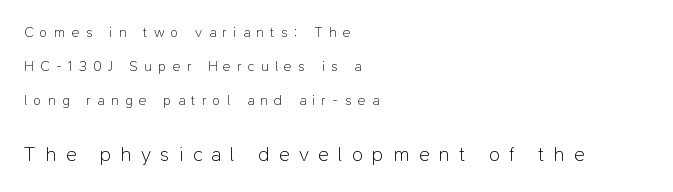
Check under the words: just untouched page. You could fit nearly another row in the gap between these rows. There is plenty of visible air inserted between adjacent glyphs. Weight: in the light-to-regular range. The lines are quadded left. The letters stand straight up with perfectly vertical stems.
